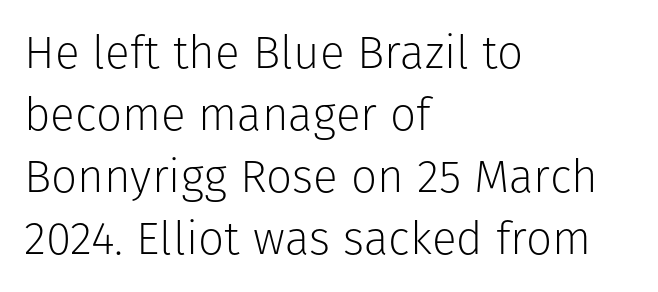
{"serif": "no", "italic": "no", "bold": "no", "weight": "light", "width": "normal", "stroke_contrast": "low", "x_height": "medium", "monospaced": "no", "underline": "no", "align": "left", "line_spacing": "normal", "line_spacing_ratio": 1.35, "letter_spacing": "normal", "letter_spacing_em": 0.0, "glyph_px": 46}
